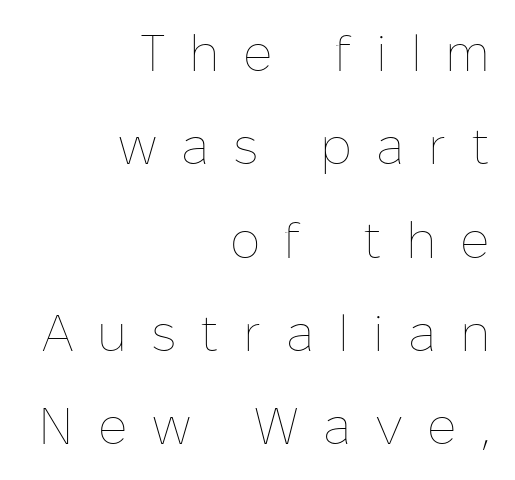
{"italic": "no", "bold": "no", "weight": "thin", "width": "normal", "stroke_contrast": "low", "x_height": "medium", "monospaced": "no", "underline": "no", "align": "right", "line_spacing_ratio": 1.83, "letter_spacing": "wide", "letter_spacing_em": 0.47, "glyph_px": 51}
